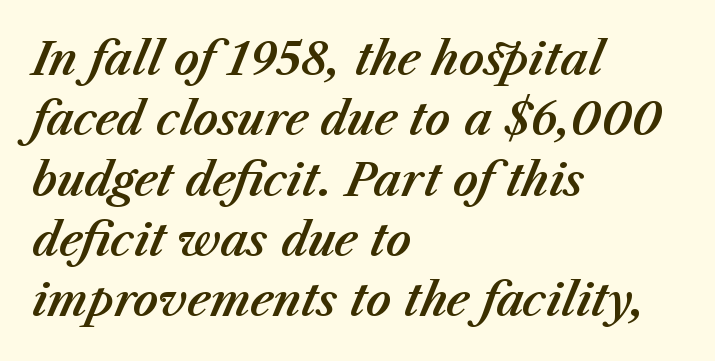
Q: Is the text italic (slanted)? A: Yes, it leans right by about 23 degrees.
Q: Is the text underlined? A: No.
Q: How is the paragraph aligned? A: Left-aligned.
Q: Is the spacing between letters normal or unusually wide? A: Normal.
Q: Is the spacing between lines tight, normal or loose? A: Normal.
Q: Width (condensed, normal, or wide)? A: Normal.
Q: Stroke contrast? A: Medium.
Q: x-height? A: Medium.
Q: Monospaced? A: No.
